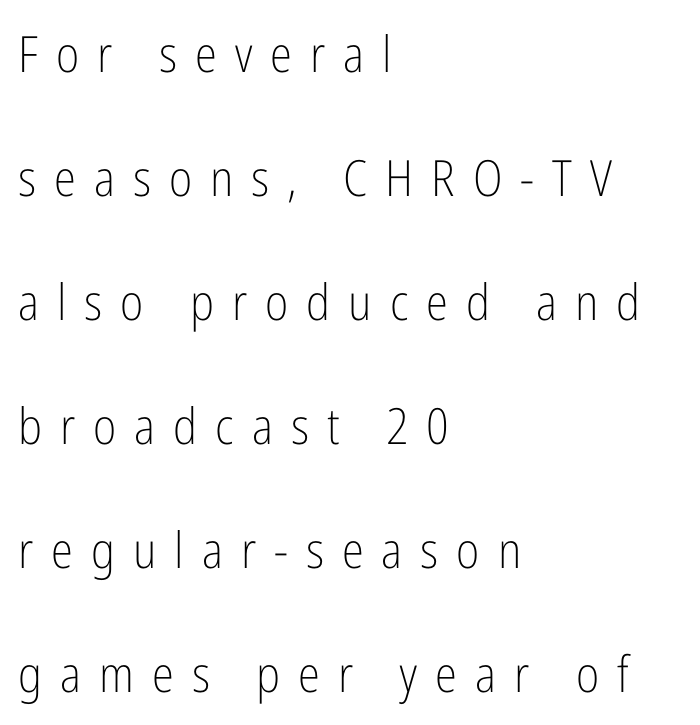
The image shows 50 px light, condensed sans-serif type, upright; set left-aligned, loose line spacing (2.48x), unusually wide letter spacing (+0.36 em), not underlined; low stroke contrast and a medium x-height.
